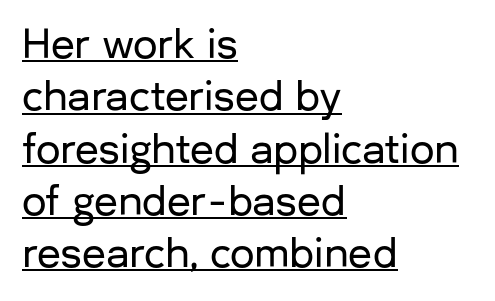
{"serif": "no", "italic": "no", "width": "normal", "stroke_contrast": "low", "x_height": "medium", "monospaced": "no", "underline": "yes", "align": "left", "line_spacing": "normal", "line_spacing_ratio": 1.34, "letter_spacing": "normal", "letter_spacing_em": 0.0, "glyph_px": 39}
